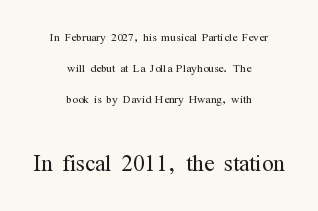
{"serif": "yes", "italic": "no", "bold": "no", "weight": "light", "width": "condensed", "stroke_contrast": "medium", "x_height": "medium", "monospaced": "no", "underline": "no", "align": "center", "line_spacing": "loose", "line_spacing_ratio": 2.08, "letter_spacing": "normal", "letter_spacing_em": 0.0, "larger_block": "second", "size_ratio": 2.0, "glyph_px": 30}
